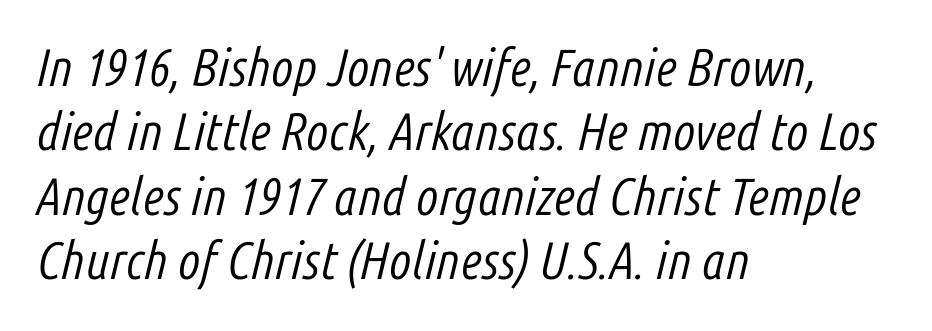
{"italic": "yes", "lean": "right", "slant_degrees": 14, "bold": "no", "weight": "light", "width": "condensed", "stroke_contrast": "low", "x_height": "medium", "monospaced": "no", "underline": "no", "align": "left", "line_spacing_ratio": 1.24, "letter_spacing": "normal", "letter_spacing_em": 0.0, "glyph_px": 52}
